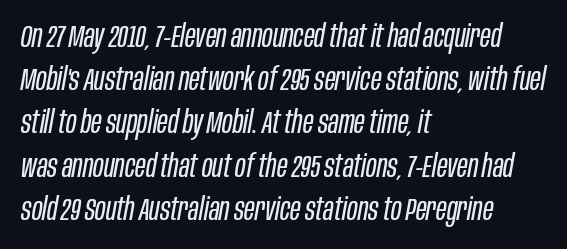
No heavy texture on the line: the type isn't bold. Unmarked baselines from the first word to the last. Horizontal alignment here is leftward, the default for most running prose. Tracking value appears to be zero — textbook default spacing. Baseline-to-baseline distance is the conventional proportion of letter height. Yep, that's italic — everything's leaning.
